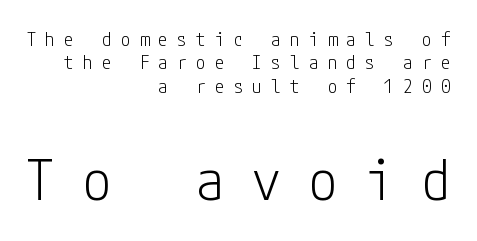
You can tell it's not italic because the verticals are truly vertical. Serifs: no, the terminals of the letterforms are clean. Scale increases going downward across the two blocks. Unmarked baselines from the first word to the last. Short and long lines alike share a common ending point at right. Display-style spreading of the glyphs; the letterfit is very open.
